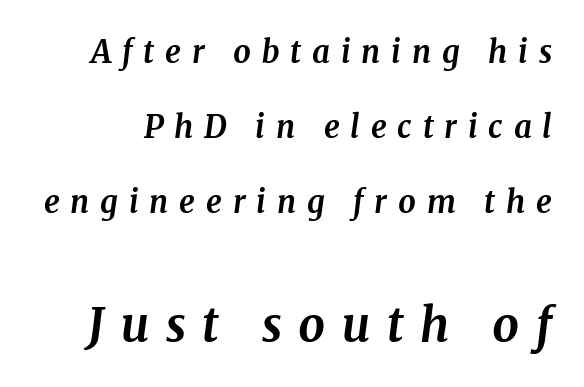
Q: Is the text bold? A: Yes.
Q: Is the text italic (slanted)? A: Yes, it leans right by about 8 degrees.
Q: Is the typeface a serif or a sans-serif typeface? A: Serif.
Q: Is the text underlined? A: No.
Q: Is the spacing between letters normal or unusually wide? A: Unusually wide.
Q: Is the spacing between lines tight, normal or loose? A: Loose.
Q: Which block of text is set in a larger size, the first (top) or the second (bottom)? A: The second (bottom) one.
Q: Width (condensed, normal, or wide)? A: Normal.
Q: Stroke contrast? A: Medium.
Q: x-height? A: Medium.
Q: Monospaced? A: No.
